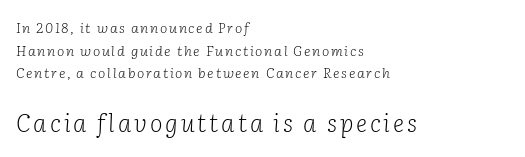
Slant detected: the letters are inclined. Line starts are locked; line ends wander. Between these two stacked blocks, the lower one wins on size. Reading down the column, the eye jumps a familiar distance to each next line. Weight: in the light-to-regular range. A clean baseline with only descenders dipping below it.
